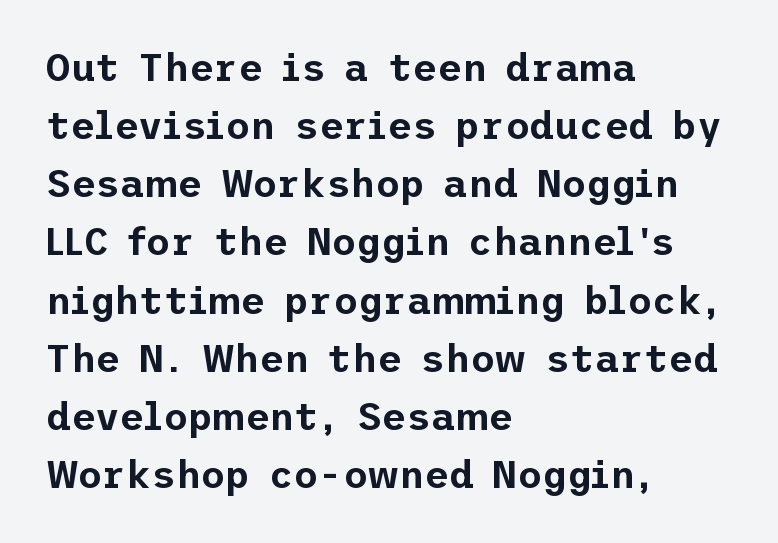
Check under the words: just untouched page. The setting favours the left margin, as ordinary paragraphs usually do. Note: no serifs on the glyphs. The letters stand straight up with perfectly vertical stems. Normally led — the rows are evenly, conventionally spaced.
